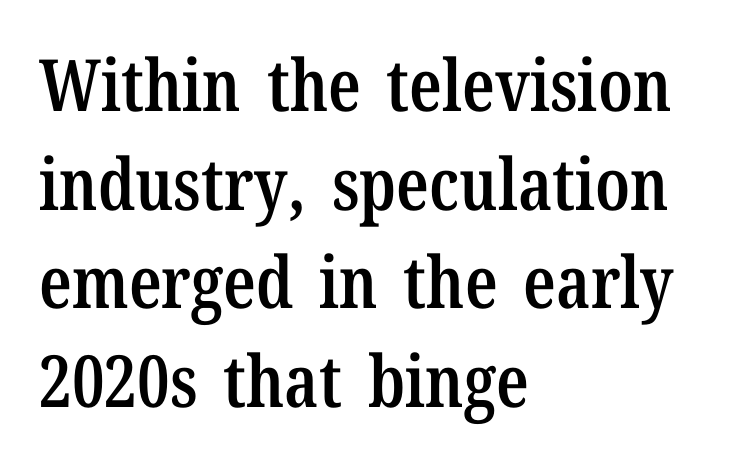
Font category for this specimen: serif. The rendering uses a moderate line-height, typical for paragraphs. In terms of letterspacing, this is plain default setting. As a designer I'd log this as weight 600, semibold.
